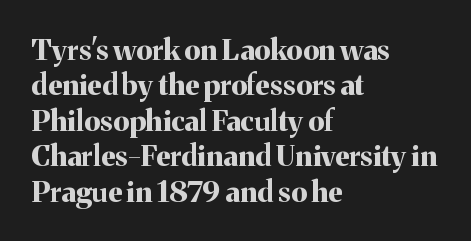
{"serif": "yes", "italic": "no", "bold": "yes", "weight": "bold", "width": "normal", "stroke_contrast": "medium", "x_height": "medium", "monospaced": "no", "underline": "no", "align": "left", "line_spacing_ratio": 1.22, "letter_spacing": "normal", "letter_spacing_em": 0.0, "glyph_px": 29}
